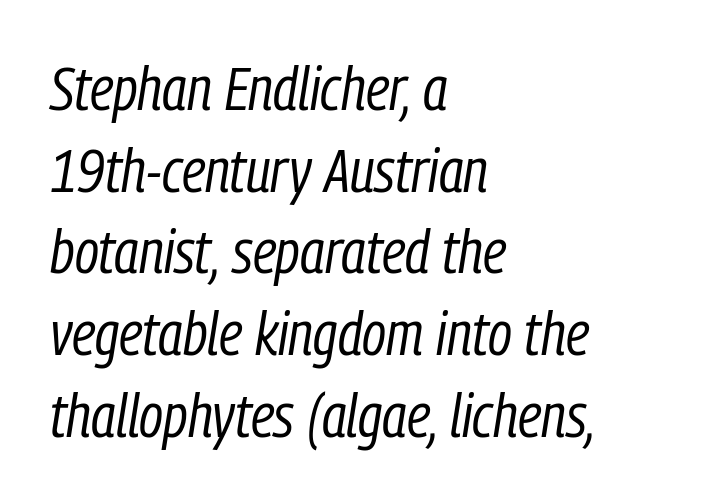
This is not heavy type; no bold has been used. Normally led — the rows are evenly, conventionally spaced. Yep, that's italic — everything's leaning. Nobody drew a line under any word here.
